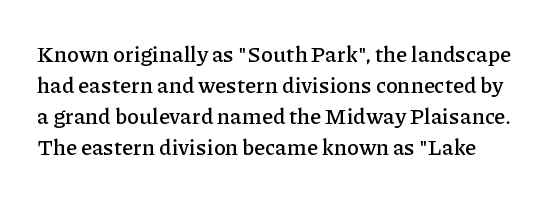
This rendering features lettering with no underline. Reading down the column, the eye jumps a familiar distance to each next line. Quick note: not italic, upright. The tracking reads as untouched default to a designer's eye.
